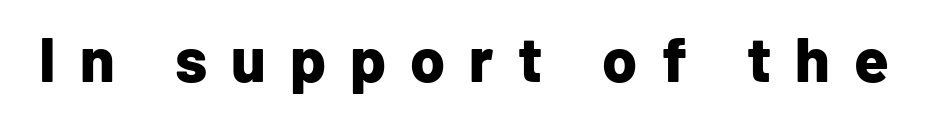
{"serif": "no", "italic": "no", "bold": "yes", "weight": "bold", "width": "normal", "stroke_contrast": "low", "x_height": "medium", "monospaced": "no", "underline": "no", "letter_spacing": "wide", "letter_spacing_em": 0.38, "glyph_px": 63}
